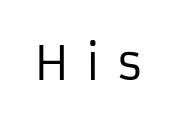
{"serif": "no", "italic": "no", "bold": "no", "weight": "regular", "width": "normal", "stroke_contrast": "low", "x_height": "medium", "monospaced": "no", "underline": "no", "letter_spacing": "wide", "letter_spacing_em": 0.33, "glyph_px": 47}
